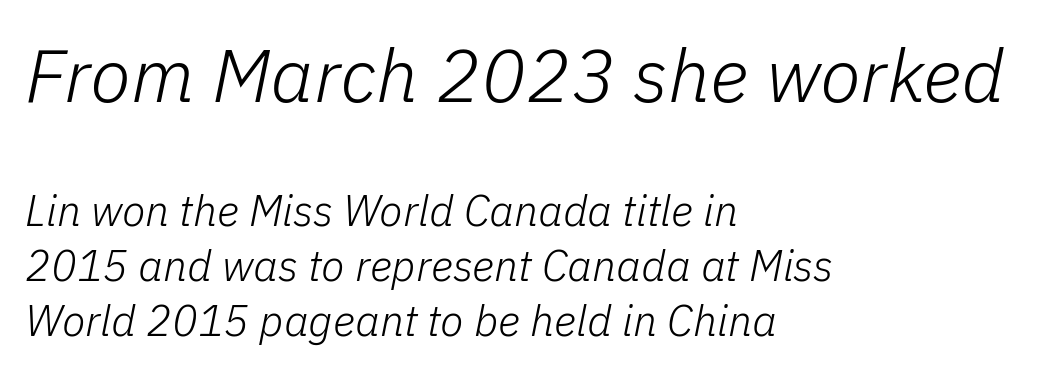
Scale decreases going downward across the two blocks. Typeset ragged right — the left edge is the straight one. Weight: not bold — regular or lighter. The passage shown has conventional tracking throughout.
